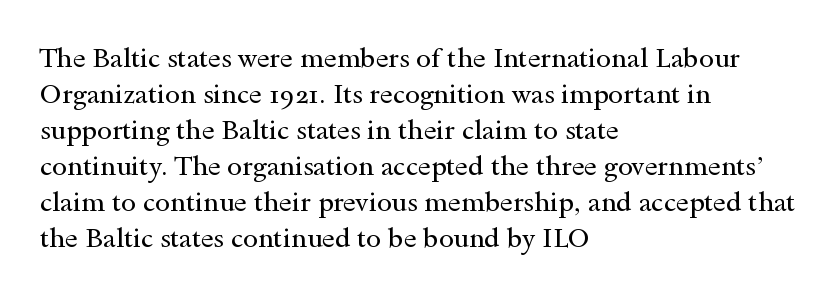
Q: Is the text bold? A: No.
Q: Is the text italic (slanted)? A: No, it is upright.
Q: Is the text underlined? A: No.
Q: How is the paragraph aligned? A: Left-aligned.
Q: Is the spacing between letters normal or unusually wide? A: Normal.
Q: Is the spacing between lines tight, normal or loose? A: Normal.
